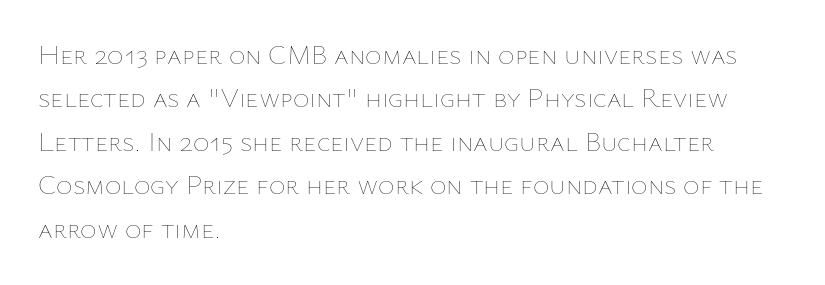
Q: Is the text bold? A: No.
Q: Is the text italic (slanted)? A: No, it is upright.
Q: Is the text underlined? A: No.
Q: How is the paragraph aligned? A: Left-aligned.
Q: Is the spacing between letters normal or unusually wide? A: Normal.
Q: Is the spacing between lines tight, normal or loose? A: Normal.
Q: Width (condensed, normal, or wide)? A: Normal.
Q: Stroke contrast? A: Low.
Q: x-height? A: Medium.
Q: Monospaced? A: No.
